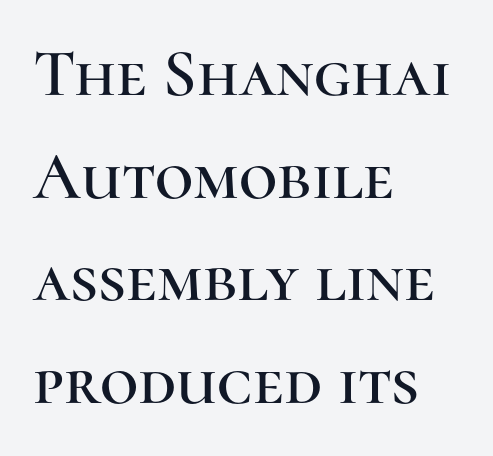
{"serif": "yes", "italic": "no", "width": "normal", "stroke_contrast": "high", "x_height": "medium", "monospaced": "no", "underline": "no", "align": "left", "line_spacing": "normal", "line_spacing_ratio": 1.53, "letter_spacing": "normal", "letter_spacing_em": 0.0, "glyph_px": 67}
